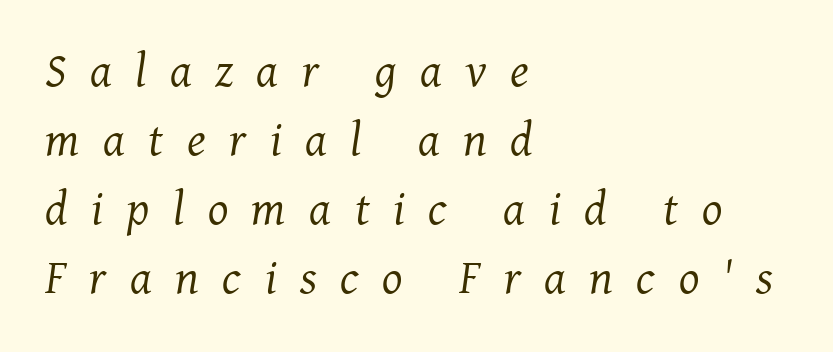
{"serif": "yes", "italic": "yes", "lean": "right", "slant_degrees": 7, "bold": "no", "weight": "regular", "width": "normal", "stroke_contrast": "medium", "x_height": "medium", "monospaced": "no", "underline": "no", "align": "left", "line_spacing": "normal", "line_spacing_ratio": 1.44, "letter_spacing": "wide", "letter_spacing_em": 0.49, "glyph_px": 48}
